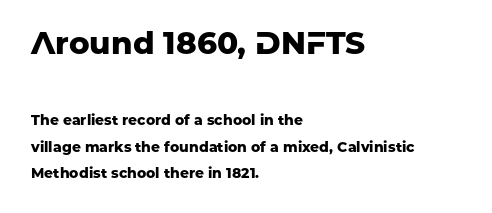
The image shows 31 px heavy sans-serif type, upright; set left-aligned, line spacing 1.89x, normal letter spacing, not underlined; the first (top) block is 2.21x larger; low stroke contrast and a medium x-height.
